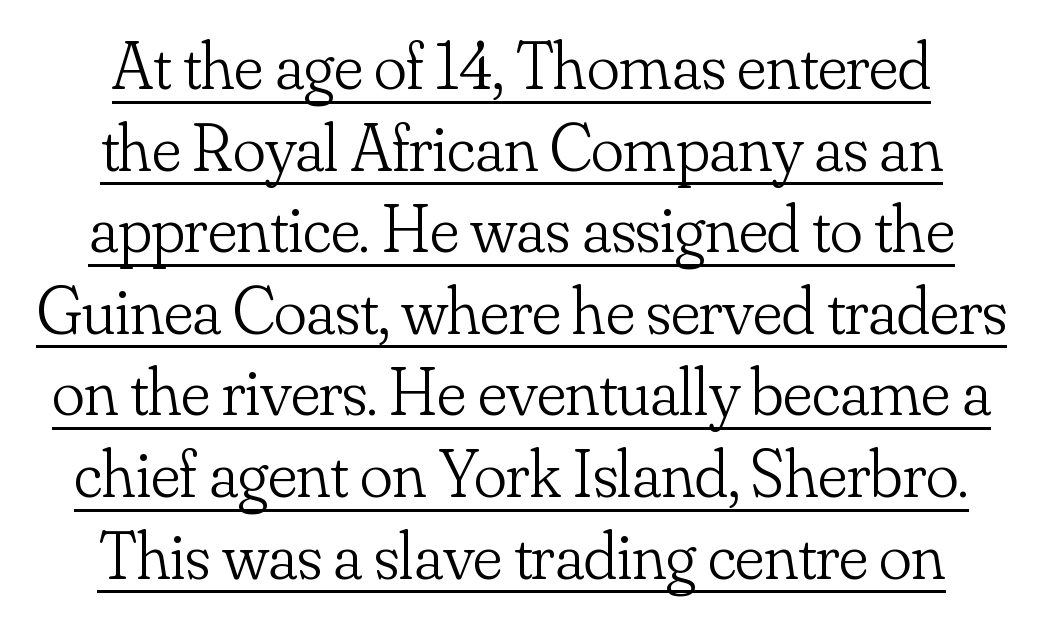
The typesetter has applied underlining to the passage shown. Layout note: lines centered. Is this a fixed-width face? No — the glyphs have proportional, varying widths. Ascenders rise straight up at ninety degrees.
